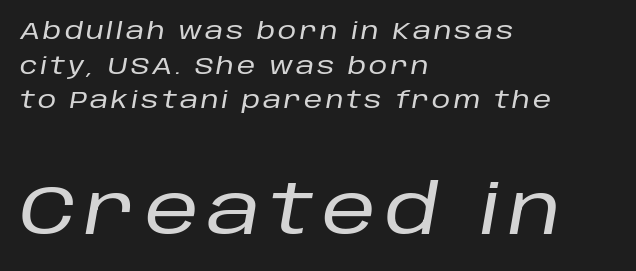
Beneath every word, the page is bare. A student would call this left alignment; a typographer would say flush left, rag right. Vertically, the passage feels balanced, rows spaced as you'd expect. The glyphs look as if they've been sheared to an angle. You get the small type first, then a jump to larger type.
